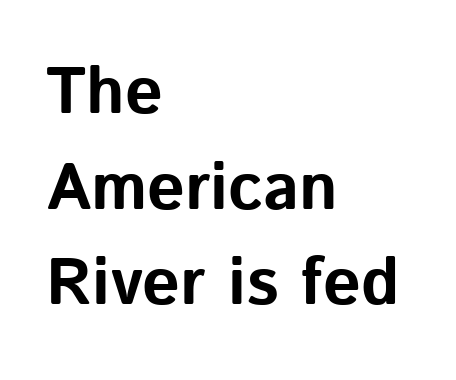
The font's upright variant was chosen for this text. Only glyphs here, with clear space below each row. The letters sit at their default tracking, neither squeezed nor spread. The strokes are fattened all the way to bold. Nope, no serifs anywhere on these letters. Character widths vary here, with narrow letters taking less room than wide ones.
